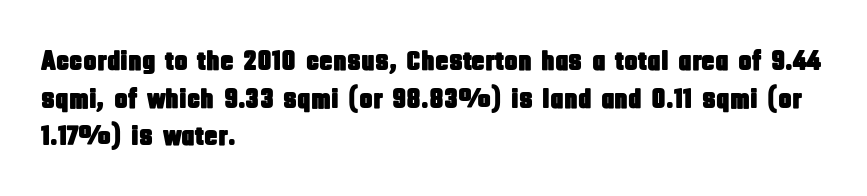
Q: Is the text italic (slanted)? A: No, it is upright.
Q: Is the typeface a serif or a sans-serif typeface? A: Sans-serif.
Q: Is the text underlined? A: No.
Q: How is the paragraph aligned? A: Left-aligned.
Q: Is the spacing between letters normal or unusually wide? A: Normal.
Q: Is the spacing between lines tight, normal or loose? A: Normal.
Q: Width (condensed, normal, or wide)? A: Condensed.
Q: Stroke contrast? A: Low.
Q: x-height? A: Large.
Q: Monospaced? A: No.
